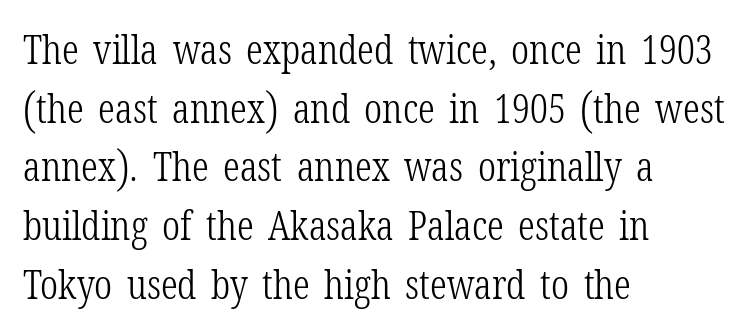
One-word summary of the alignment: left. A serif font was chosen for this passage. In terms of posture, this sample is upright. A typesetter would call this proportional, since set widths differ per character. The baseline area is clear. Letter spacing: default.
